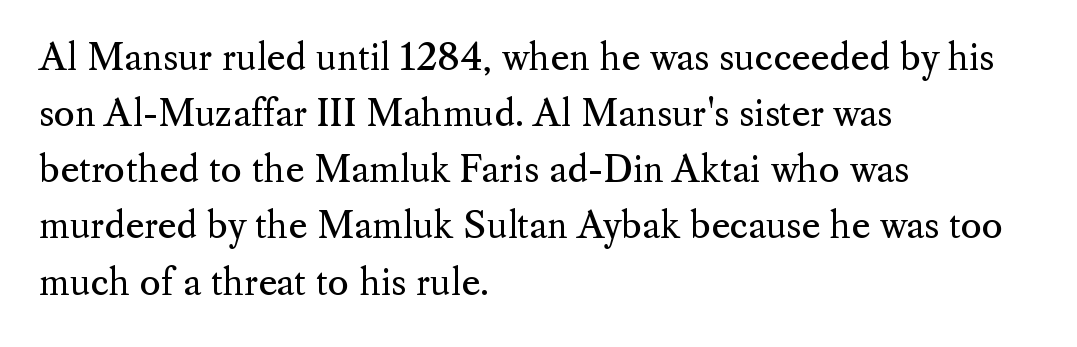
Which margin do the lines hug? The left one — the right edge is uneven. Check the space under the baseline: it is left empty. Compared with typical paragraphs, the rows here are spaced about the same. Font category for this specimen: serif. Does the lettering tilt? It doesn't — this is upright. In terms of letterspacing, this is plain default setting.
